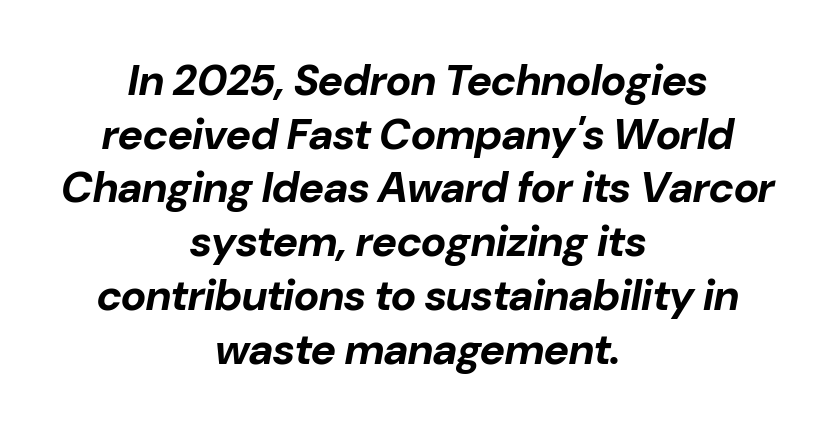
The zone under the glyphs is completely vacant. In terms of letterspacing, this is plain default setting. If you measured baseline to baseline, you'd find a middling distance. Chunky letters — that's bold for sure. Slant detected: the letters are inclined. Looks like regular typesetting: each glyph gets only the width it needs.
